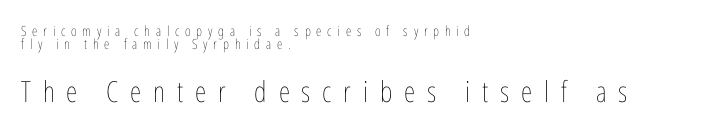
{"italic": "no", "bold": "no", "weight": "thin", "width": "condensed", "stroke_contrast": "low", "x_height": "medium", "monospaced": "no", "underline": "no", "align": "left", "line_spacing": "tight", "line_spacing_ratio": 0.95, "letter_spacing": "wide", "letter_spacing_em": 0.41, "larger_block": "second", "size_ratio": 2.07, "glyph_px": 29}
